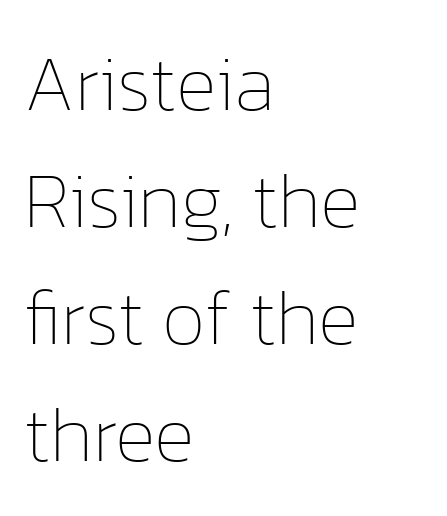
The image shows 78 px thin type, upright; set left-aligned, normal line spacing (1.5x), normal letter spacing, not underlined; low stroke contrast and a medium x-height.
